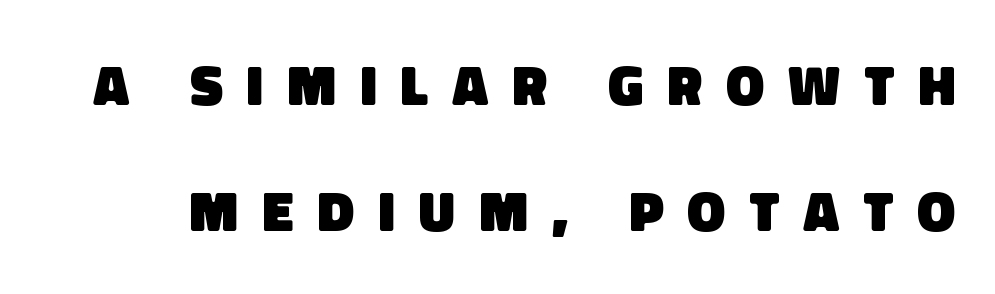
{"serif": "no", "bold": "yes", "weight": "heavy", "width": "normal", "stroke_contrast": "low", "x_height": "large", "monospaced": "no", "underline": "no", "line_spacing": "loose", "line_spacing_ratio": 2.21, "letter_spacing": "wide", "letter_spacing_em": 0.42, "glyph_px": 57}
